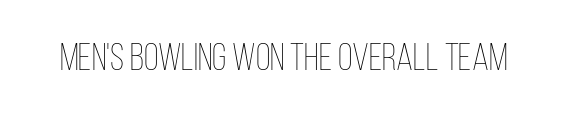
{"italic": "no", "bold": "no", "weight": "thin", "width": "condensed", "stroke_contrast": "low", "x_height": "large", "monospaced": "no", "underline": "no", "letter_spacing": "normal", "letter_spacing_em": 0.0, "glyph_px": 38}
